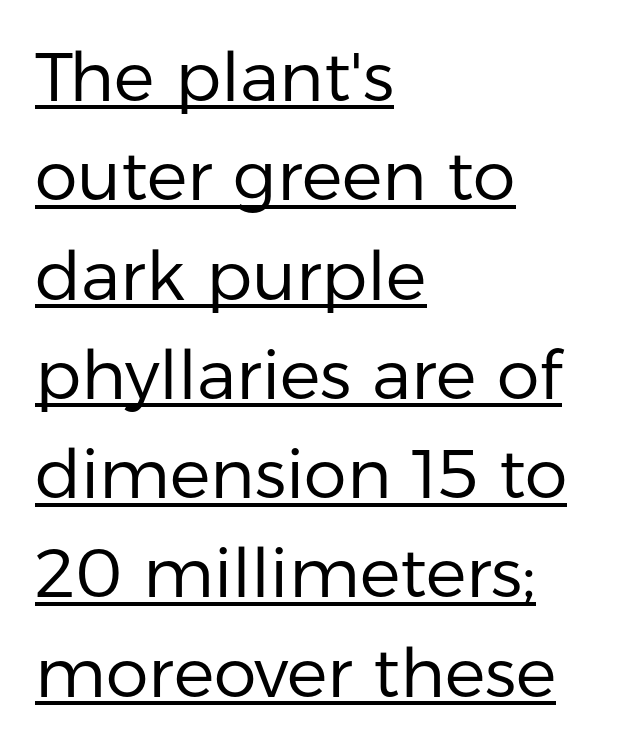
Q: Is the text bold? A: No.
Q: Is the text italic (slanted)? A: No, it is upright.
Q: Is the typeface a serif or a sans-serif typeface? A: Sans-serif.
Q: Is the text underlined? A: Yes.
Q: How is the paragraph aligned? A: Left-aligned.
Q: Is the spacing between letters normal or unusually wide? A: Normal.
Q: Is the spacing between lines tight, normal or loose? A: Normal.
Q: Width (condensed, normal, or wide)? A: Normal.
Q: Stroke contrast? A: Low.
Q: x-height? A: Medium.
Q: Monospaced? A: No.
